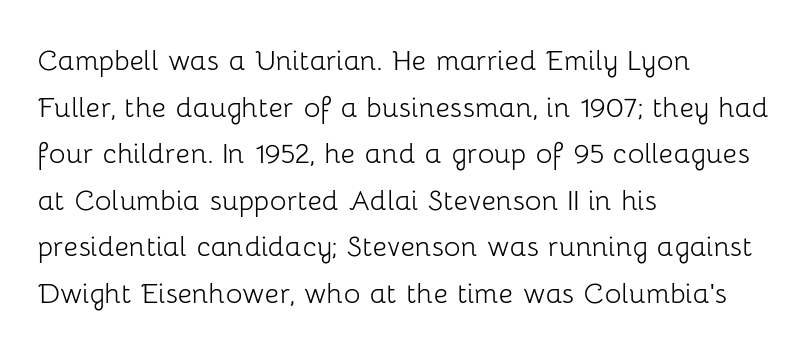
{"serif": "no", "italic": "no", "bold": "no", "weight": "light", "width": "normal", "stroke_contrast": "low", "x_height": "medium", "monospaced": "no", "underline": "no", "align": "left", "line_spacing": "normal", "line_spacing_ratio": 1.33, "letter_spacing": "normal", "letter_spacing_em": 0.0, "glyph_px": 35}
